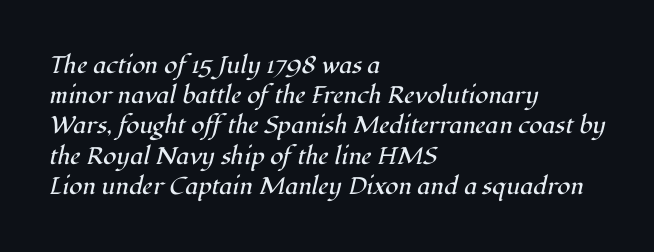
The space between consecutive lines is moderate. The typesetter chose a ragged-right arrangement here. Honestly, there is no underline to notice here at all. The glyphs look as if they've been sheared to an angle. Heaviness? Minimal to ordinary, like unemphasized prose. Between one letter and the next there's only the usual sliver of space.
